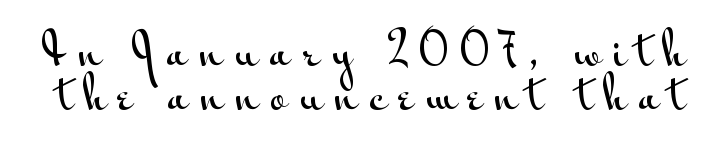
The image shows 45 px wide sans-serif type; set tight line spacing (0.97x), unusually wide letter spacing (+0.27 em), not underlined; medium stroke contrast and a small x-height.
